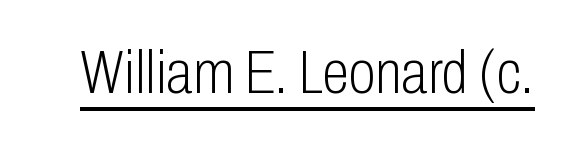
{"serif": "no", "italic": "no", "bold": "no", "weight": "light", "width": "condensed", "stroke_contrast": "low", "x_height": "medium", "monospaced": "no", "underline": "yes", "letter_spacing": "normal", "letter_spacing_em": 0.0, "glyph_px": 62}
